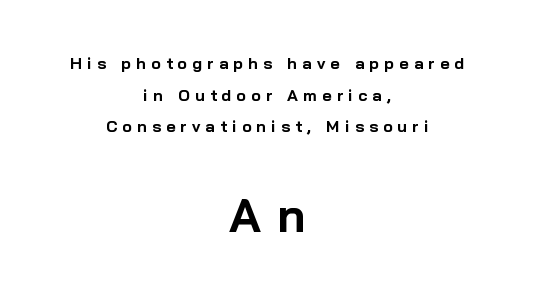
Notice how the passage keeps no hard edge, just a central spine. Does extra space separate the letters? Yes, quite a lot of it. Tall strokes in this sample are plumb rather than angled. The strokes are fattened all the way to bold. The face used here appears at its bigger size in the lower chunk. Horizontal bands of white between lines are thick stripes.
